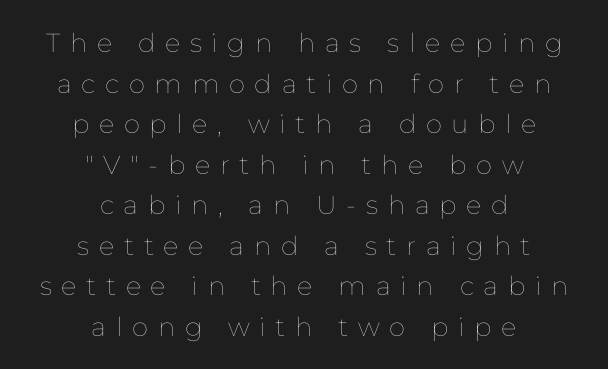
The image shows 26 px text type, upright; set centered, normal line spacing (1.56x), unusually wide letter spacing (+0.37 em), not underlined.
